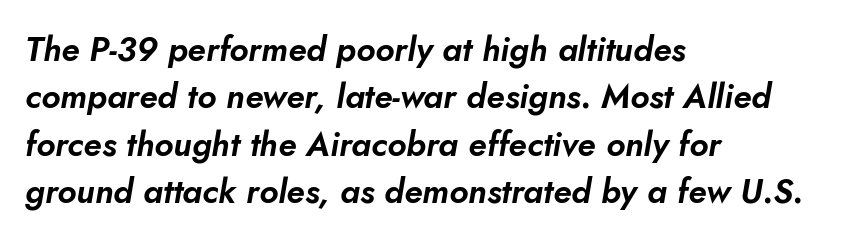
Notice how the passage keeps a crisp vertical edge on the left only. Reading down the column, the eye jumps a familiar distance to each next line. The passage shown is typed in a proportional face where columns would drift. Caption: standard tracking, unaltered. This rendering features lettering with no underline.
